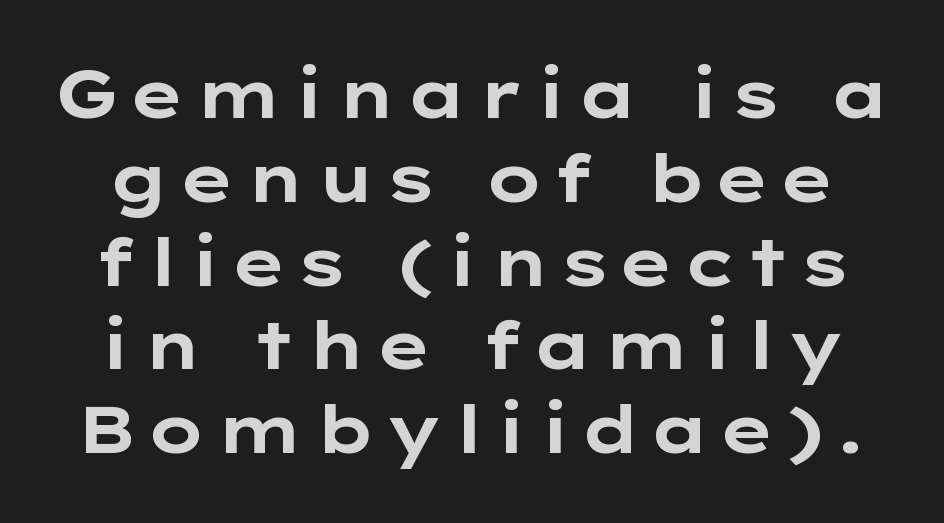
Q: Is the text bold? A: Yes.
Q: Is the text italic (slanted)? A: No, it is upright.
Q: Is the typeface a serif or a sans-serif typeface? A: Sans-serif.
Q: Is the text underlined? A: No.
Q: Is the spacing between lines tight, normal or loose? A: Normal.
Q: Width (condensed, normal, or wide)? A: Wide.
Q: Stroke contrast? A: Low.
Q: x-height? A: Medium.
Q: Monospaced? A: No.
